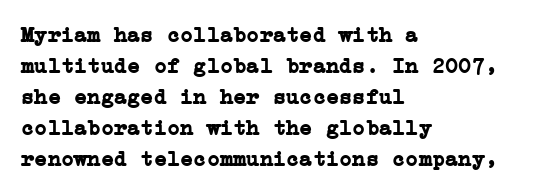
The image shows 22 px bold type, upright; set left-aligned, normal line spacing (1.41x), normal letter spacing, not underlined.
